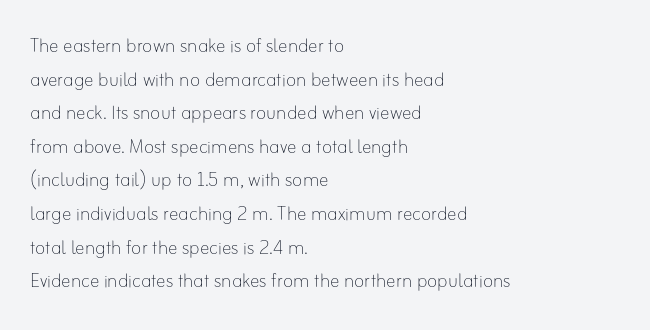
{"italic": "no", "bold": "no", "underline": "no", "align": "left", "line_spacing": "normal", "line_spacing_ratio": 1.4, "letter_spacing": "normal", "letter_spacing_em": 0.0, "glyph_px": 24}
